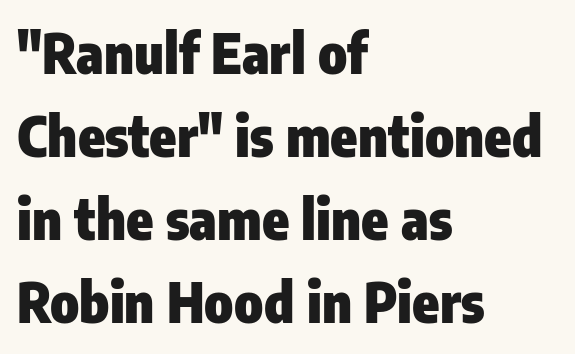
Q: Is the text bold? A: Yes.
Q: Is the text italic (slanted)? A: No, it is upright.
Q: Is the typeface a serif or a sans-serif typeface? A: Sans-serif.
Q: Is the text underlined? A: No.
Q: How is the paragraph aligned? A: Left-aligned.
Q: Is the spacing between letters normal or unusually wide? A: Normal.
Q: Is the spacing between lines tight, normal or loose? A: Normal.
Q: Width (condensed, normal, or wide)? A: Condensed.
Q: Stroke contrast? A: Low.
Q: x-height? A: Medium.
Q: Monospaced? A: No.
